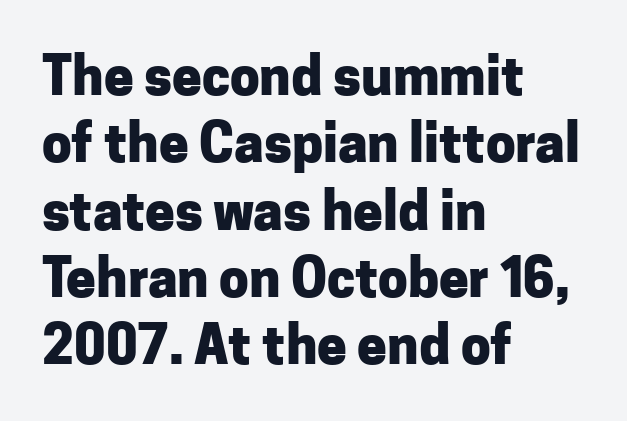
{"serif": "no", "italic": "no", "bold": "yes", "weight": "heavy", "width": "normal", "stroke_contrast": "low", "x_height": "medium", "monospaced": "no", "underline": "no", "align": "left", "line_spacing": "normal", "line_spacing_ratio": 1.27, "letter_spacing": "normal", "letter_spacing_em": 0.0, "glyph_px": 53}
